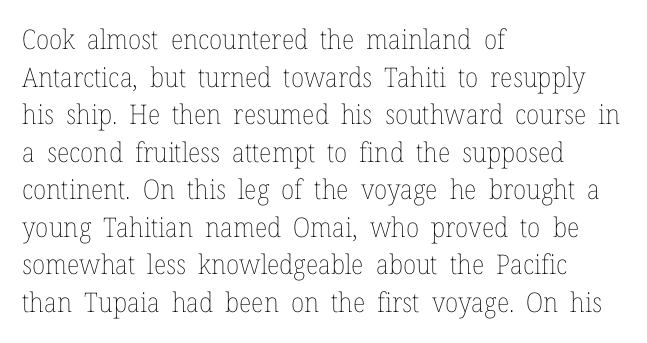
Notice how the stems are strictly vertical — no italics here. A bare baseline throughout the passage. Inter-character spacing is left at the font's built-in metrics. Vertical spacing — default. The ragged edge is on the right, which tells us the setting is flush left. The font sits on the lighter half of the weight spectrum, regular included.
